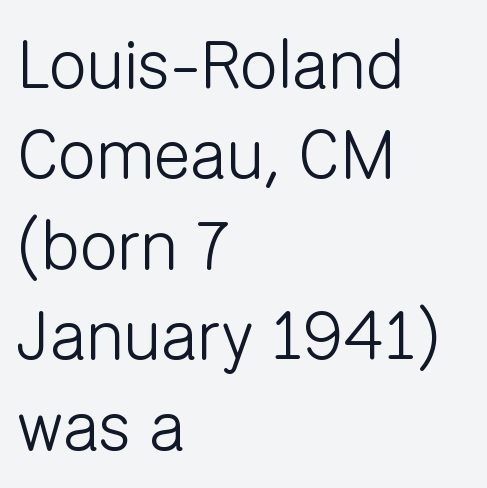
These lines are set flush left with a ragged right edge. Glance below the letters and you will spot only blank space. How are the letters spaced? Ordinarily, with no added tracking. The vertical gap from one line to the next is medium. The axis of the letterforms is exactly vertical. Note: no serifs on the glyphs.
